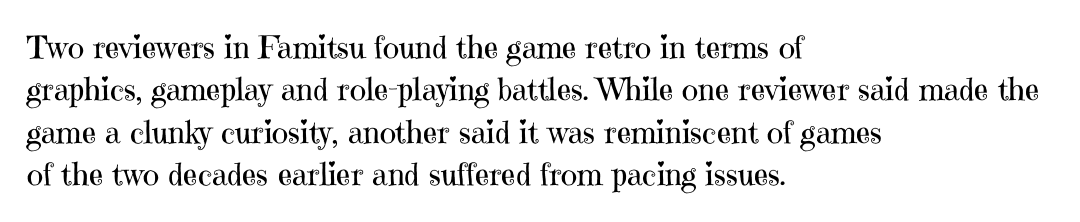
Alignment: flush left. The glyphs in this specimen are seriffed. Between one letter and the next there's only the usual sliver of space. The cut favours lightness, reaching ordinary text weight at its darkest.
